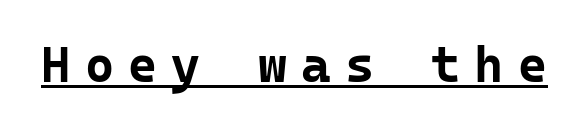
Q: Is the text bold? A: Yes.
Q: Is the text italic (slanted)? A: No, it is upright.
Q: Is the typeface a serif or a sans-serif typeface? A: Sans-serif.
Q: Is the text underlined? A: Yes.
Q: Is the spacing between letters normal or unusually wide? A: Unusually wide.
Q: Width (condensed, normal, or wide)? A: Normal.
Q: Stroke contrast? A: Low.
Q: x-height? A: Medium.
Q: Monospaced? A: Yes.
